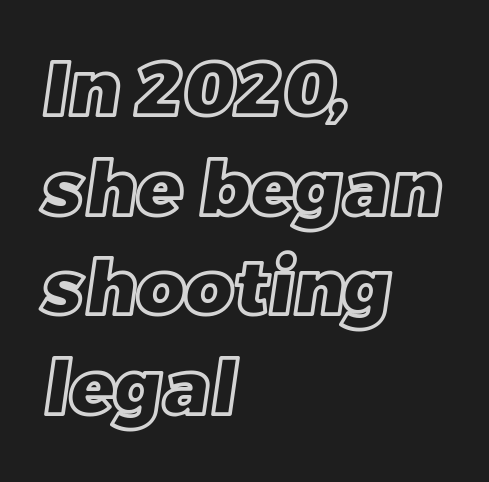
Q: Is the text underlined? A: No.
Q: How is the paragraph aligned? A: Left-aligned.
Q: Is the spacing between letters normal or unusually wide? A: Normal.
Q: Is the spacing between lines tight, normal or loose? A: Normal.
Q: Width (condensed, normal, or wide)? A: Normal.
Q: x-height? A: Large.
Q: Monospaced? A: No.
